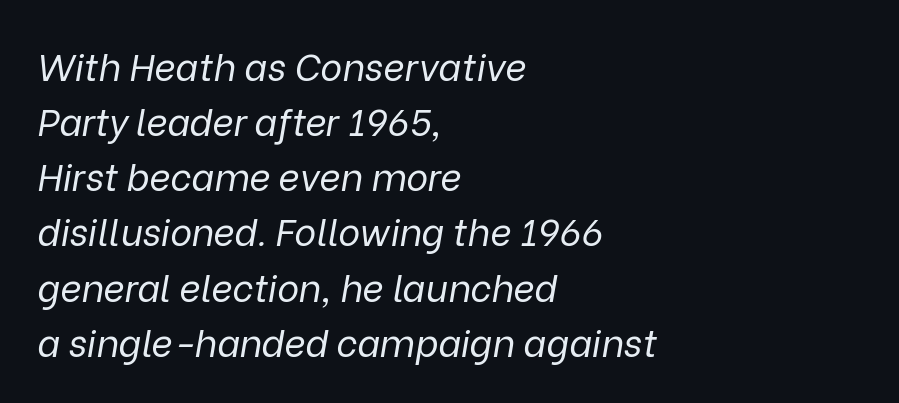
Letters rest on an invisible, unmarked baseline. Think of a printed novel: that variable character pitch is what you see here. Each stroke keeps to a modest, everyday thickness or less. Designer's note — italics engaged. How would I describe the line gaps? Plain and ordinary.
